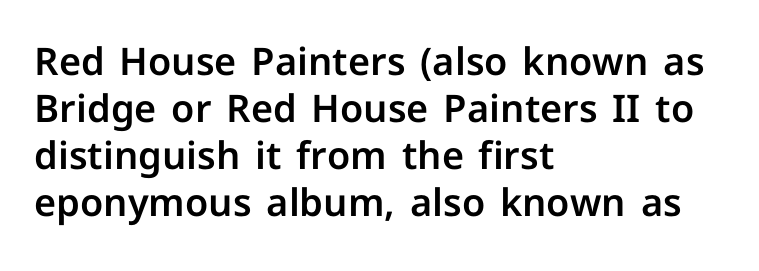
The image shows 38 px sans-serif type, upright; set left-aligned, line spacing 1.24x, normal letter spacing, not underlined; low stroke contrast and a medium x-height.
